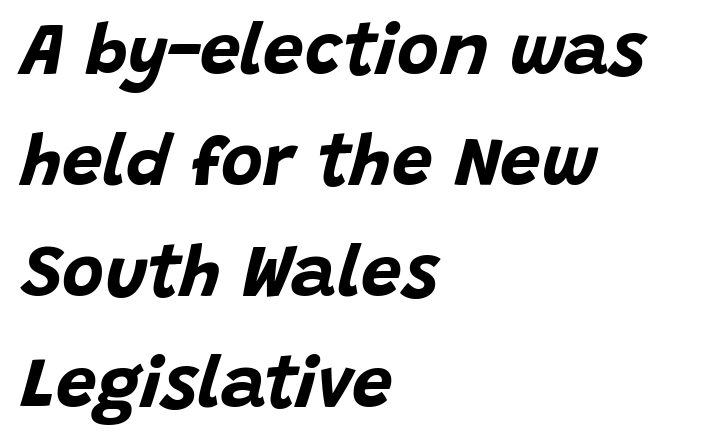
{"italic": "yes", "lean": "right", "slant_degrees": 15, "bold": "yes", "weight": "bold", "width": "normal", "stroke_contrast": "low", "x_height": "large", "monospaced": "no", "underline": "no", "align": "left", "line_spacing": "normal", "line_spacing_ratio": 1.54, "letter_spacing": "normal", "letter_spacing_em": 0.0, "glyph_px": 72}
